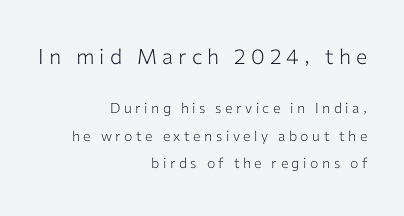
Every row of glyphs terminates at an identical x-position on the right. The axis of the letterforms is exactly vertical. One glance says open: line gaps are wider than usual. Underline: absent.
